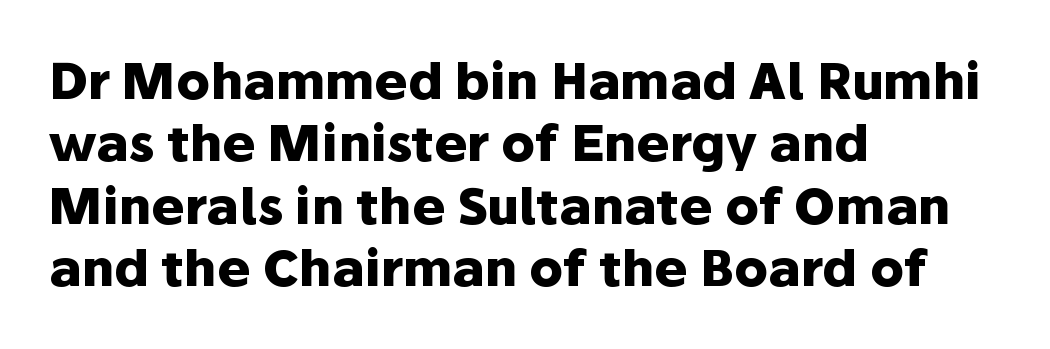
The image shows 50 px heavy sans-serif type, upright; set left-aligned, normal line spacing (1.25x), normal letter spacing, not underlined; low stroke contrast and a medium x-height.
